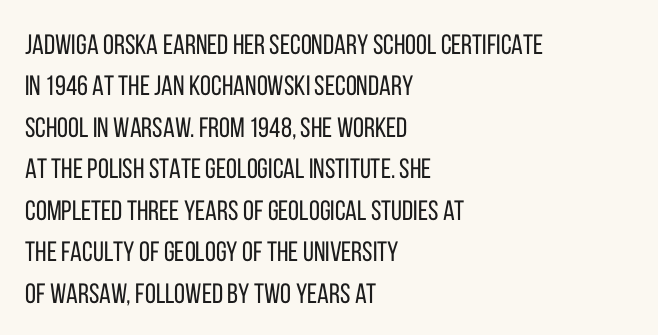
Bold? No — there's no thickening of the strokes. If you drew a ruler down the left edge, every line would touch it. The characters display no serif detailing; their extremities are plain. Vertically, the passage feels balanced, rows spaced as you'd expect.
